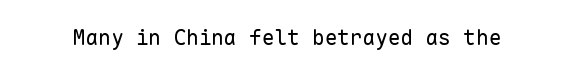
The passage shown is not underscored anywhere. The font's upright variant was chosen for this text. Stems here are at most as thick as an everyday book face. Observe the ordinary spacing: letters are neighbours, not strangers.
